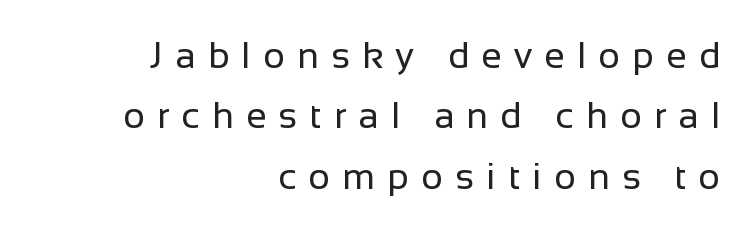
The image shows 37 px regular-weight sans-serif type, upright; set right-aligned, normal line spacing (1.63x), unusually wide letter spacing (+0.33 em), not underlined; low stroke contrast and a medium x-height.
